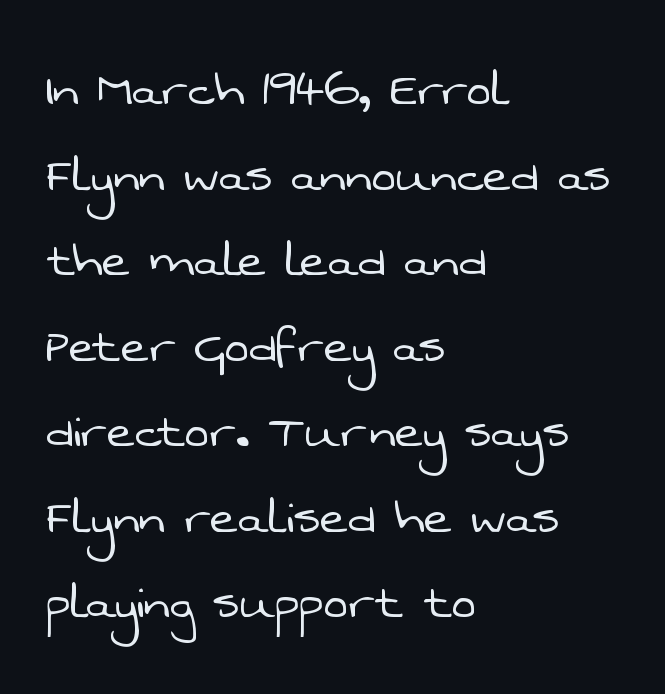
This rendering employs a face without finishing strokes, i.e., a sans-serif. The weight tops out at a normal text grade. Think of a printed novel: that variable character pitch is what you see here. Whoever set this chose a conventional vertical rhythm. Descenders are the only things crossing below the line.
